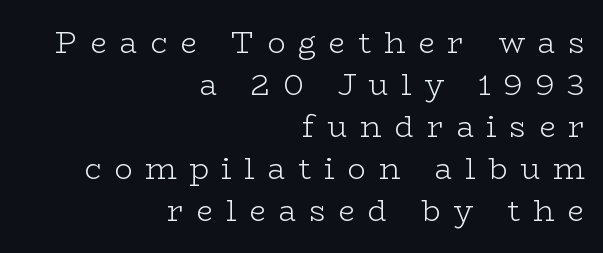
Q: Is the text bold? A: No.
Q: Is the text italic (slanted)? A: No, it is upright.
Q: Is the typeface a serif or a sans-serif typeface? A: Serif.
Q: Is the text underlined? A: No.
Q: How is the paragraph aligned? A: Right-aligned.
Q: Is the spacing between letters normal or unusually wide? A: Unusually wide.
Q: Is the spacing between lines tight, normal or loose? A: Normal.
Q: Width (condensed, normal, or wide)? A: Wide.
Q: Stroke contrast? A: Low.
Q: x-height? A: Medium.
Q: Monospaced? A: No.
